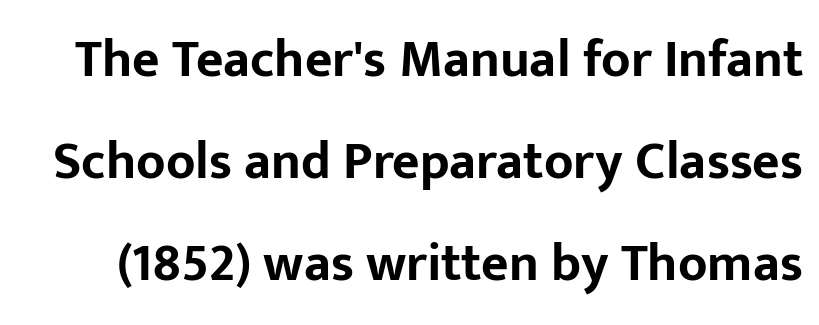
Leading: increased. The glyphs have the mass of a bold cut. Rendered with straight, roman letterforms. Think of a printed novel: that variable character pitch is what you see here. The font family rendered here belongs to the sans-serif group.
